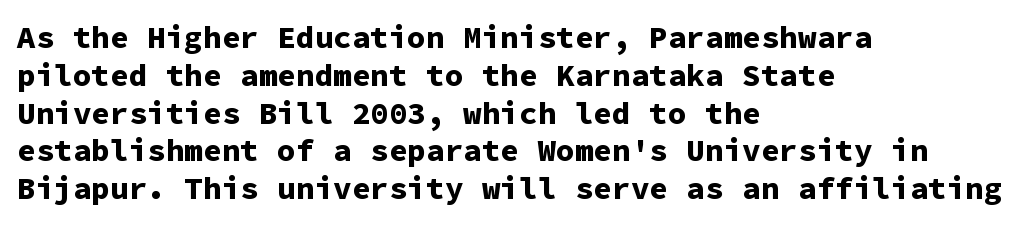
Q: Is the text bold? A: Yes.
Q: Is the text italic (slanted)? A: No, it is upright.
Q: Is the typeface a serif or a sans-serif typeface? A: Sans-serif.
Q: Is the text underlined? A: No.
Q: How is the paragraph aligned? A: Left-aligned.
Q: Is the spacing between letters normal or unusually wide? A: Normal.
Q: Width (condensed, normal, or wide)? A: Normal.
Q: Stroke contrast? A: Low.
Q: x-height? A: Medium.
Q: Monospaced? A: Yes.
